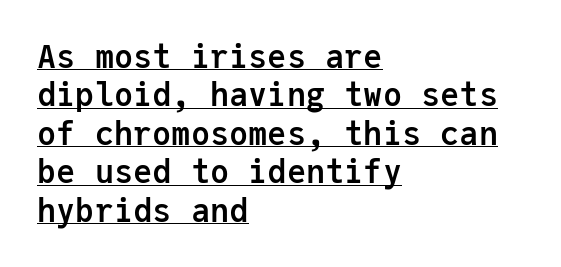
Is this a fixed-width face? Yes — each glyph sits in an identical cell. A classic flush-left, rag-right setting is used for this passage. The face used here is a sans, in the tradition of grotesques and geometrics. Heft: maximum for text — a bold.
